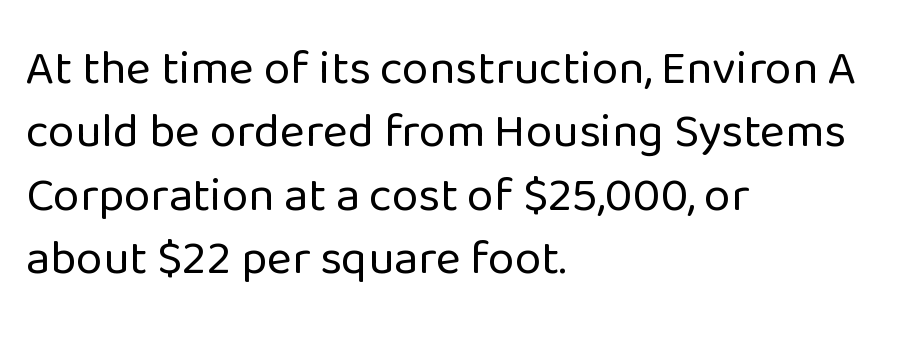
The image shows 48 px regular-weight sans-serif type, upright; set left-aligned, normal line spacing (1.32x), normal letter spacing, not underlined; low stroke contrast and a medium x-height.
